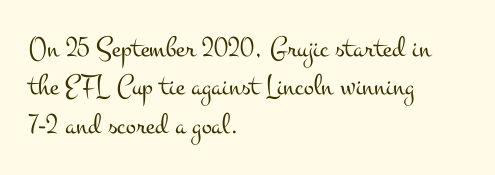
{"bold": "no", "weight": "light", "width": "wide", "stroke_contrast": "medium", "x_height": "small", "monospaced": "no", "underline": "no", "align": "left", "line_spacing": "normal", "line_spacing_ratio": 1.28, "letter_spacing": "normal", "letter_spacing_em": 0.0, "glyph_px": 30}
